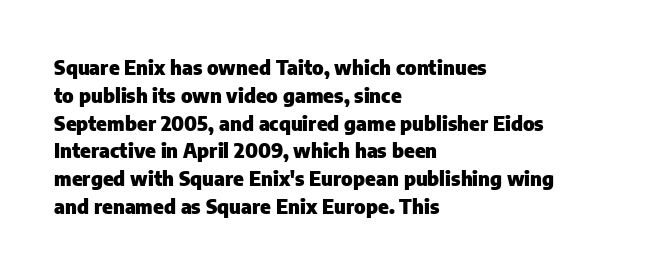
{"italic": "no", "bold": "yes", "underline": "no", "align": "left", "line_spacing": "normal", "line_spacing_ratio": 1.39, "letter_spacing": "normal", "letter_spacing_em": 0.0, "glyph_px": 20}
